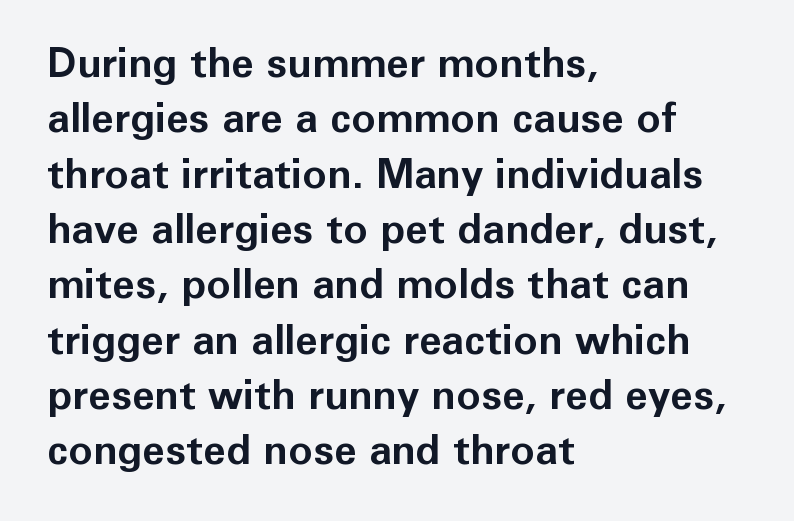
This is sans-serif lettering, the kind often seen on screens and signage. You could call the tracking neutral — neither tight nor loose. Compared with a centered layout, this one pins lines to the left instead. Glance below the letters and you will spot only blank space. Whoever set this chose a conventional vertical rhythm.
